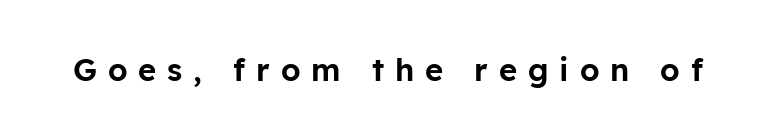
{"serif": "no", "italic": "no", "width": "normal", "stroke_contrast": "low", "x_height": "medium", "monospaced": "no", "underline": "no", "letter_spacing": "wide", "letter_spacing_em": 0.35, "glyph_px": 31}
